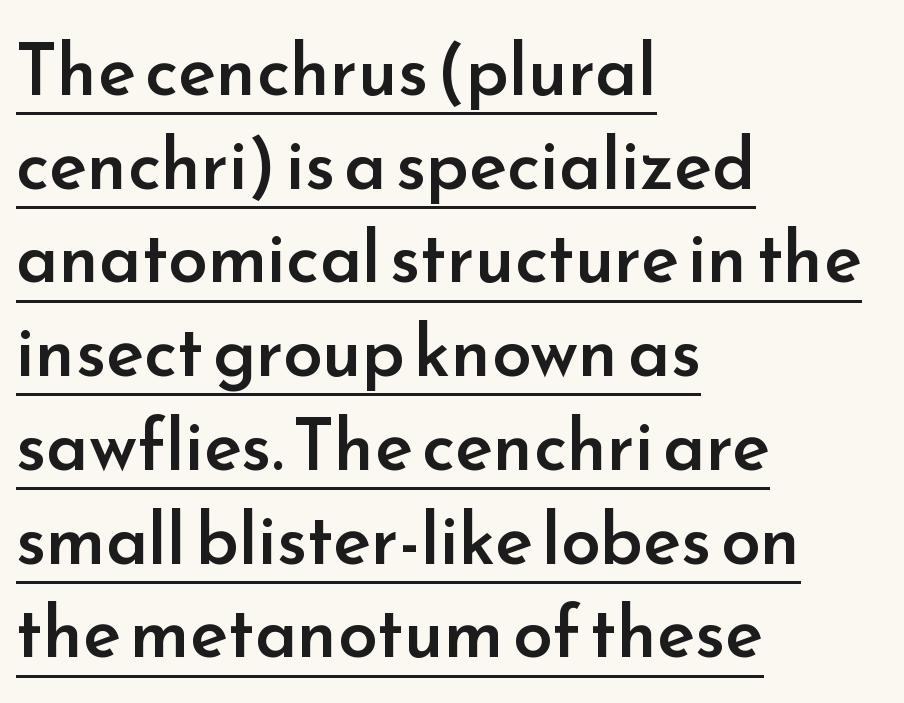
The image shows 71 px semibold sans-serif type, upright; set left-aligned, normal line spacing (1.32x), normal letter spacing, underlined; low stroke contrast and a small x-height.
